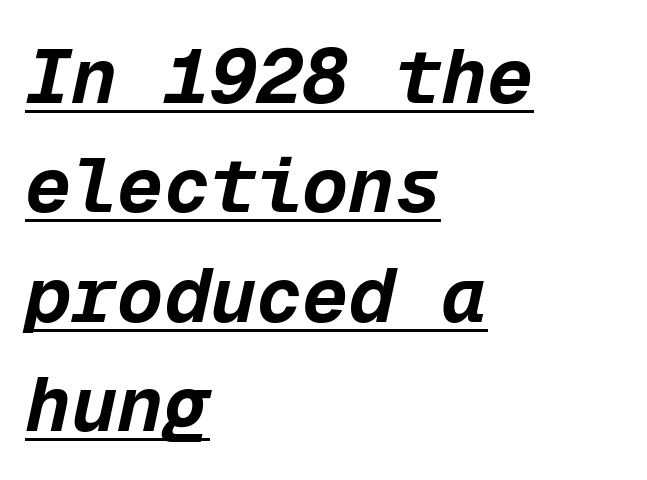
Q: Is the text bold? A: Yes.
Q: Is the text italic (slanted)? A: Yes, it leans right by about 12 degrees.
Q: Is the text underlined? A: Yes.
Q: How is the paragraph aligned? A: Left-aligned.
Q: Is the spacing between letters normal or unusually wide? A: Normal.
Q: Is the spacing between lines tight, normal or loose? A: Normal.
Q: Width (condensed, normal, or wide)? A: Normal.
Q: Stroke contrast? A: Low.
Q: x-height? A: Medium.
Q: Monospaced? A: Yes.
